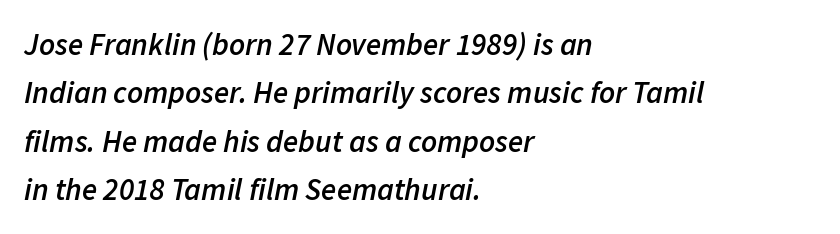
The image shows 31 px semibold type, italic (leaning right); set left-aligned, normal line spacing (1.56x), normal letter spacing, not underlined; low stroke contrast and a medium x-height.
